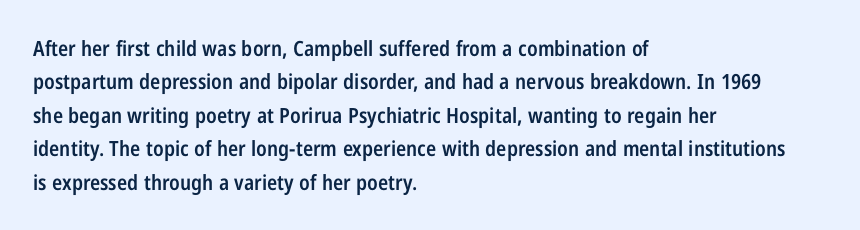
{"italic": "no", "bold": "semi", "underline": "no", "align": "left", "line_spacing": "normal", "line_spacing_ratio": 1.59, "letter_spacing": "normal", "letter_spacing_em": 0.0, "glyph_px": 21}
